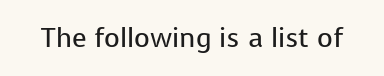
{"italic": "no", "bold": "no", "underline": "no", "letter_spacing": "normal", "letter_spacing_em": 0.0, "glyph_px": 27}
